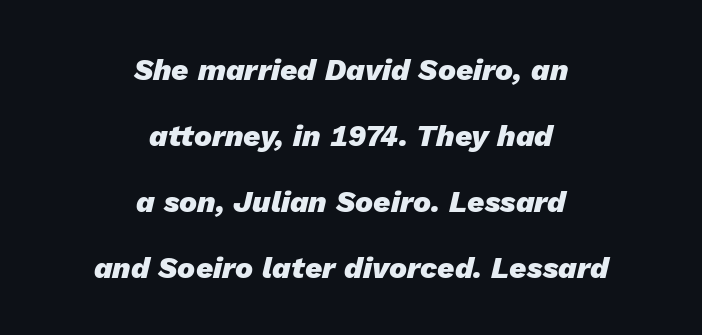
Slant detected: the letters are inclined. Glance below the letters and you will spot only blank space. If you measured baseline to baseline, you'd find a long distance. What stands out about the letter spacing? Nothing — it is the standard amount. Line starts and ends both wander, symmetrically. Is the type bold? Yes — the strokes are clearly thick and heavy.
